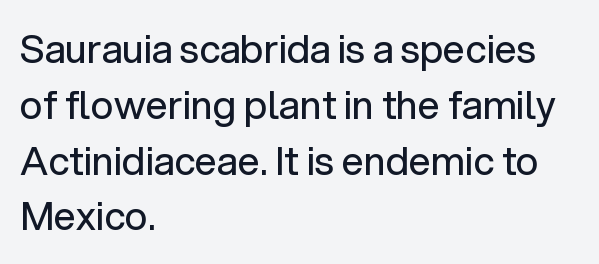
{"serif": "no", "italic": "no", "bold": "no", "weight": "regular", "width": "normal", "stroke_contrast": "low", "x_height": "medium", "monospaced": "no", "underline": "no", "align": "left", "line_spacing": "normal", "line_spacing_ratio": 1.43, "letter_spacing": "normal", "letter_spacing_em": 0.0, "glyph_px": 39}
